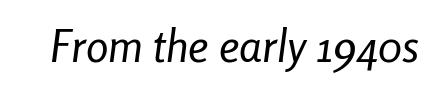
The image shows 45 px regular-weight, condensed type, italic (leaning right); set normal letter spacing, not underlined; low stroke contrast and a medium x-height.
